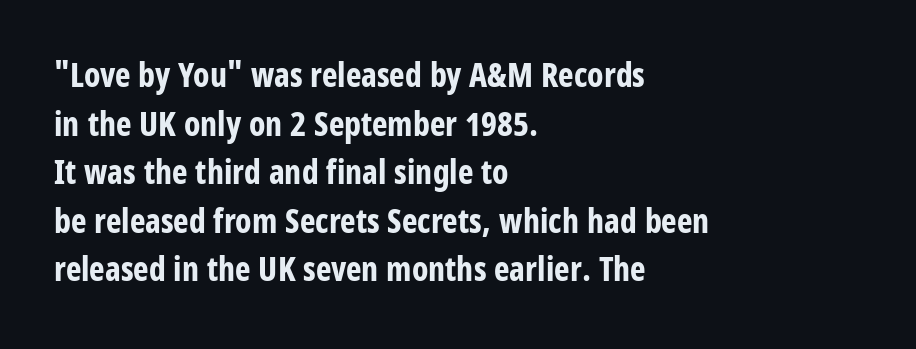
{"serif": "no", "italic": "no", "bold": "yes", "weight": "bold", "width": "condensed", "stroke_contrast": "low", "x_height": "large", "monospaced": "no", "underline": "no", "align": "left", "line_spacing": "normal", "line_spacing_ratio": 1.47, "letter_spacing": "normal", "letter_spacing_em": 0.0, "glyph_px": 33}
